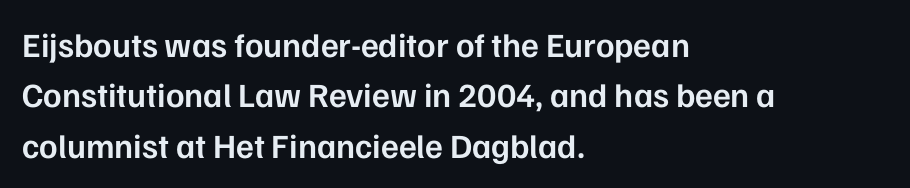
{"serif": "no", "italic": "no", "bold": "semi", "weight": "semibold", "width": "normal", "stroke_contrast": "low", "x_height": "medium", "monospaced": "no", "underline": "no", "align": "left", "line_spacing": "normal", "line_spacing_ratio": 1.48, "letter_spacing": "normal", "letter_spacing_em": 0.0, "glyph_px": 34}
